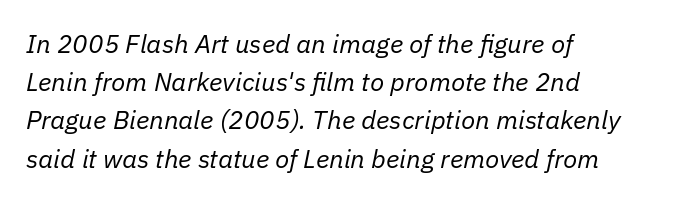
Q: Is the text bold? A: No.
Q: Is the text italic (slanted)? A: Yes, it leans right by about 11 degrees.
Q: Is the text underlined? A: No.
Q: How is the paragraph aligned? A: Left-aligned.
Q: Is the spacing between letters normal or unusually wide? A: Normal.
Q: Is the spacing between lines tight, normal or loose? A: Normal.
